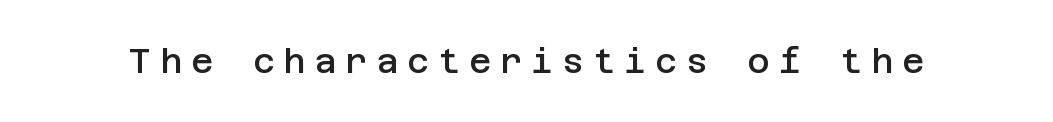
Q: Is the text bold? A: Semi-bold.
Q: Is the text italic (slanted)? A: No, it is upright.
Q: Is the typeface a serif or a sans-serif typeface? A: Sans-serif.
Q: Is the text underlined? A: No.
Q: Is the spacing between letters normal or unusually wide? A: Unusually wide.
Q: Width (condensed, normal, or wide)? A: Normal.
Q: Stroke contrast? A: Low.
Q: x-height? A: Large.
